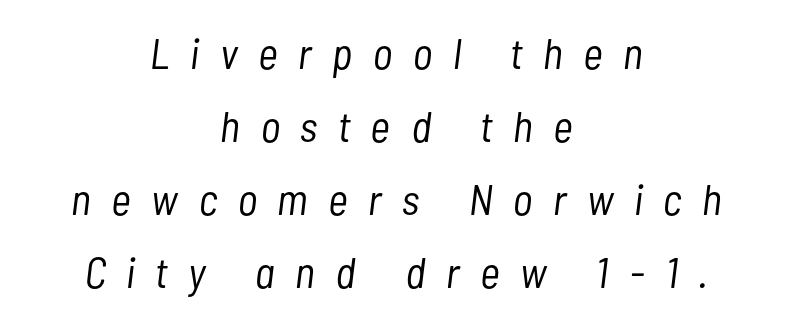
{"italic": "yes", "lean": "right", "slant_degrees": 7, "bold": "no", "weight": "light", "width": "condensed", "stroke_contrast": "low", "x_height": "medium", "monospaced": "no", "underline": "no", "align": "center", "line_spacing": "normal", "line_spacing_ratio": 1.7, "letter_spacing": "wide", "letter_spacing_em": 0.48, "glyph_px": 43}
